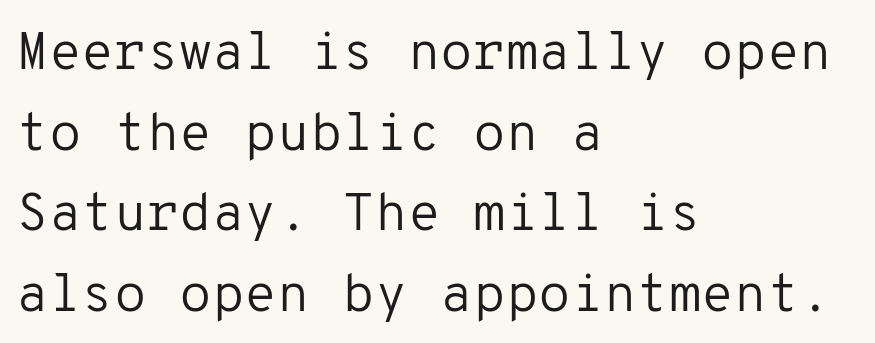
Here the designer chose a console-style face with uniform glyph widths. Only glyphs here, with clear space below each row. Students, note that the glyphs here touch the page at normal intervals. The designer went with a sans here, leaving each stem footless. All the whitespace from short lines collects on the right.
